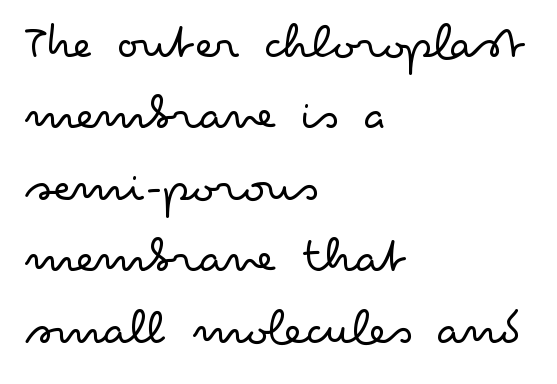
The image shows 51 px light, wide sans-serif type, upright; set left-aligned, normal line spacing (1.4x), normal letter spacing, not underlined; low stroke contrast and a small x-height.
